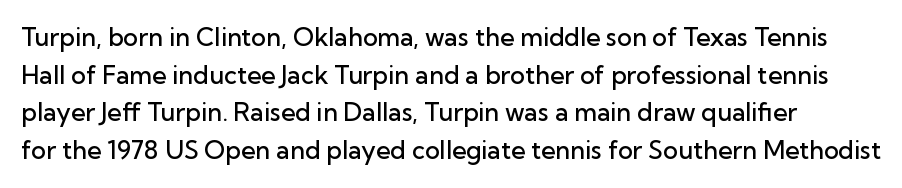
{"italic": "no", "bold": "semi", "underline": "no", "line_spacing": "normal", "line_spacing_ratio": 1.51, "letter_spacing": "normal", "letter_spacing_em": 0.0, "glyph_px": 25}
